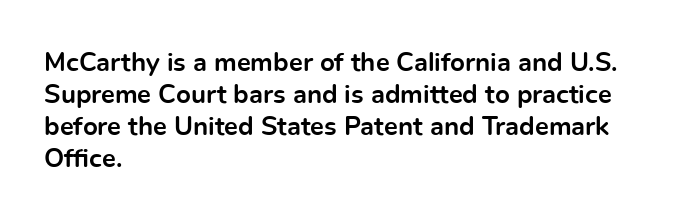
{"italic": "no", "bold": "yes", "underline": "no", "align": "left", "line_spacing_ratio": 1.23, "letter_spacing": "normal", "letter_spacing_em": 0.0, "glyph_px": 26}
